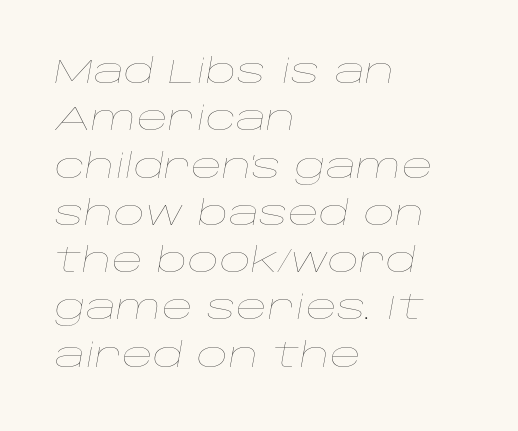
Does the copy run flush right? No — it runs flush left. Is the type slanted? Yes — the strokes lean at a clear angle. The glyphs are unaccompanied by any horizontal stroke below them. Honestly, the row spacing looks completely unremarkable. Vertical stems look standard width or narrower in stroke.
